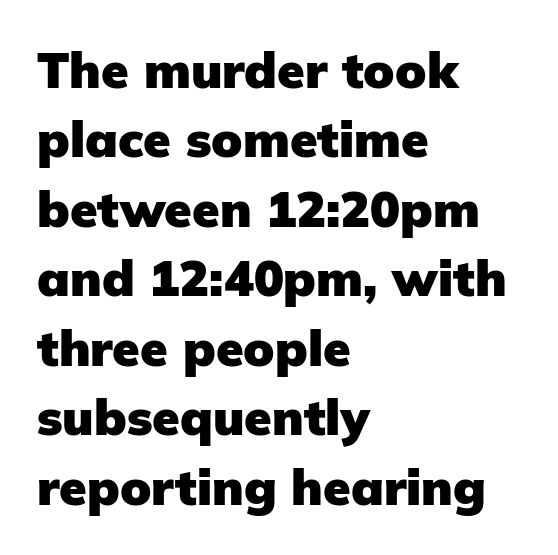
Note: no serifs on the glyphs. The type is set solid horizontally, with unmodified tracking. Plain, unruled lines of type. The typography opts for an upright posture over an oblique one. Think of a printed novel: that variable character pitch is what you see here. Each line starts at the same left margin while the right side varies.
